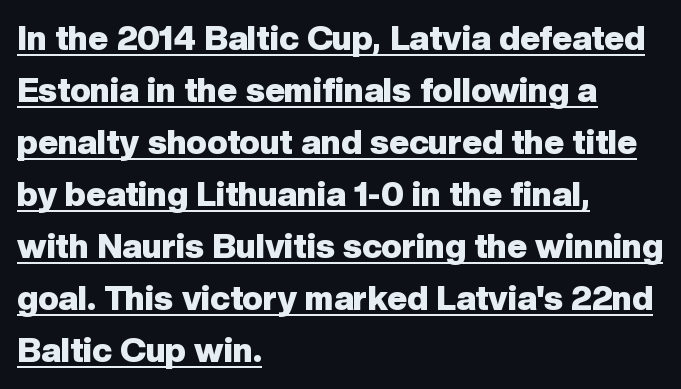
To sum up the face: it is a sans, with no serifs. Leftover space on each line is placed entirely after the last word. Each letter keeps its own natural width here, so spacing adapts to shape. You'd pick this weight for a headline — it's a proper bold.
